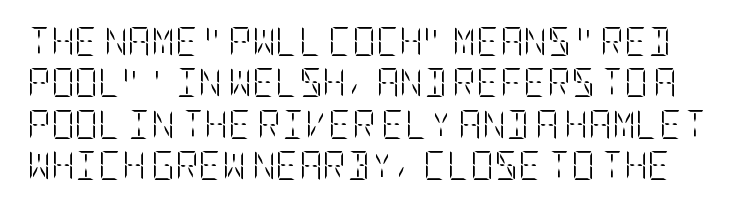
Q: Is the text bold? A: No.
Q: Is the text italic (slanted)? A: No, it is upright.
Q: Is the text underlined? A: No.
Q: Is the spacing between letters normal or unusually wide? A: Normal.
Q: Is the spacing between lines tight, normal or loose? A: Normal.
Q: Width (condensed, normal, or wide)? A: Condensed.
Q: Stroke contrast? A: Low.
Q: x-height? A: Large.
